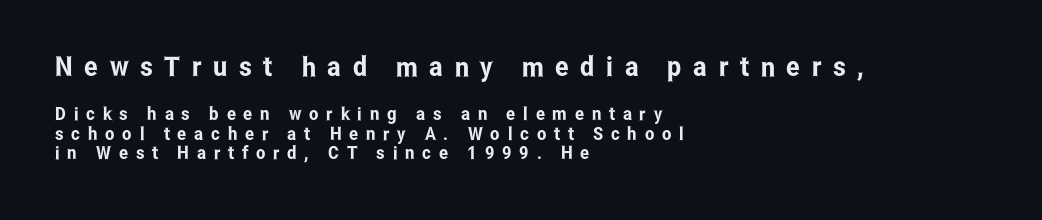
The image shows 27 px text type, upright; set left-aligned, tight line spacing (1.09x), unusually wide letter spacing (+0.43 em), not underlined; the first (top) block is 1.5x larger.
